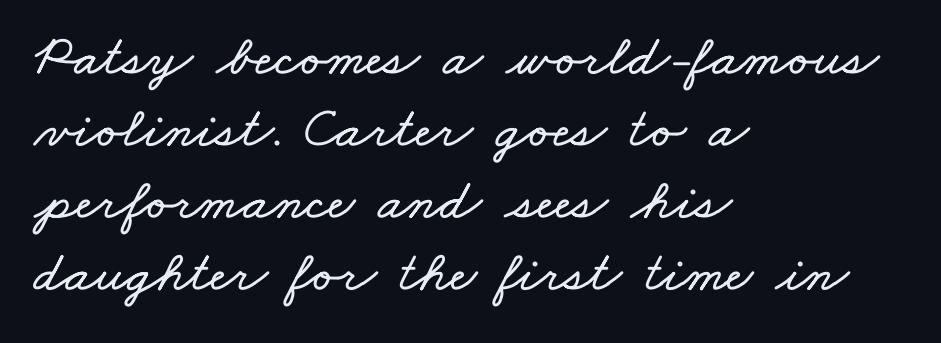
{"width": "wide", "stroke_contrast": "low", "x_height": "small", "monospaced": "no", "underline": "no", "align": "left", "line_spacing_ratio": 1.24, "letter_spacing": "normal", "letter_spacing_em": 0.0, "glyph_px": 58}
